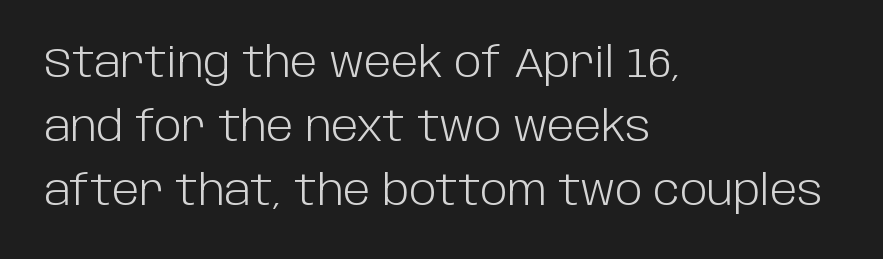
A bare baseline throughout the passage. The text was rendered using a sans face with plain stroke endings. Counters stay open thanks to moderate or lighter strokes. Line spacing here is normal.
